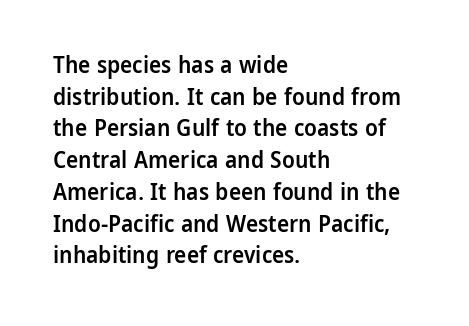
The image shows 23 px text type, upright; set left-aligned, normal line spacing (1.38x), normal letter spacing, not underlined.
